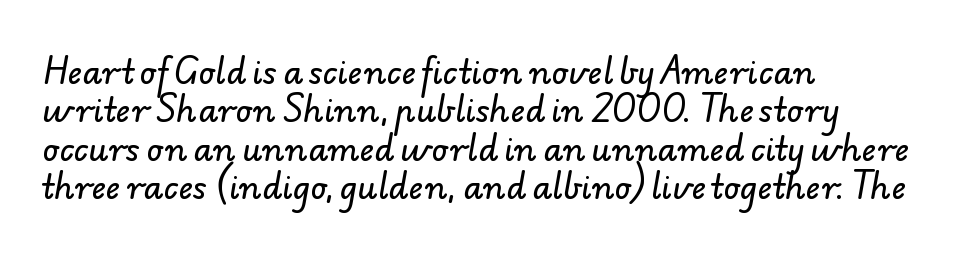
{"serif": "no", "width": "normal", "stroke_contrast": "low", "x_height": "small", "monospaced": "no", "underline": "no", "align": "left", "line_spacing_ratio": 1.2, "letter_spacing": "normal", "letter_spacing_em": 0.0, "glyph_px": 32}
